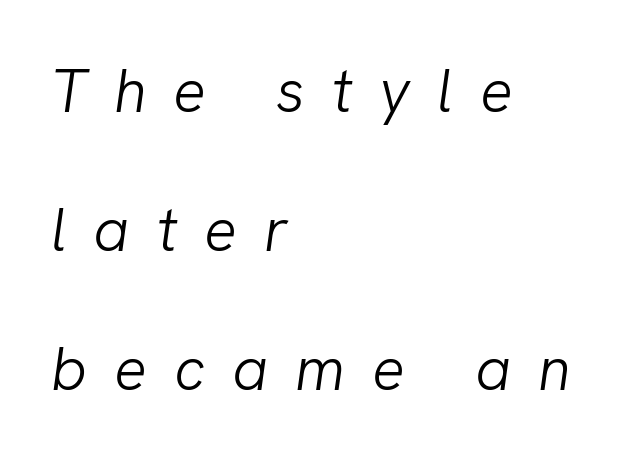
Bold? No — there's no thickening of the strokes. This is oblique type, the kind used for emphasis or titles. The zone under the glyphs is completely vacant. What stands out about the letter spacing? Its width — letters are far apart. If you measured baseline to baseline, you'd find a long distance. Each line starts at the same left margin while the right side varies.
